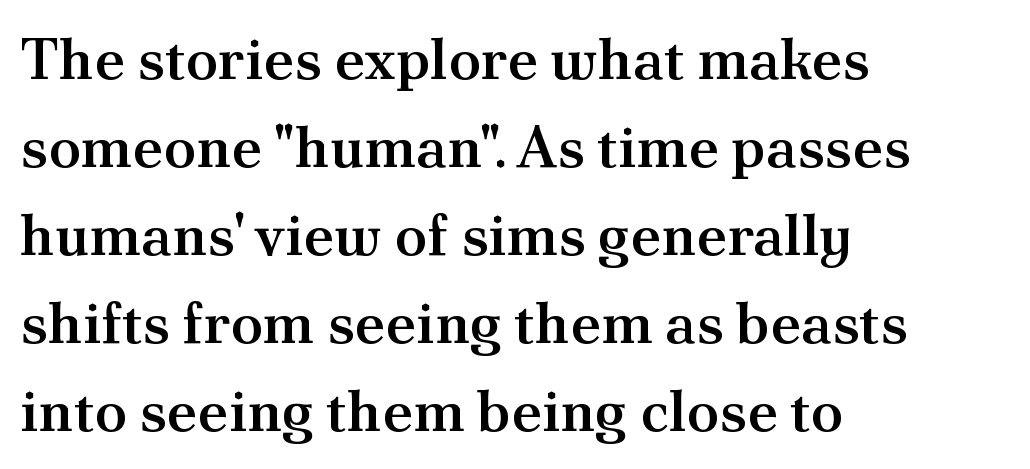
{"serif": "yes", "italic": "no", "bold": "semi", "weight": "semibold", "width": "normal", "stroke_contrast": "medium", "x_height": "small", "monospaced": "no", "underline": "no", "align": "left", "line_spacing": "normal", "line_spacing_ratio": 1.49, "letter_spacing": "normal", "letter_spacing_em": 0.0, "glyph_px": 59}
